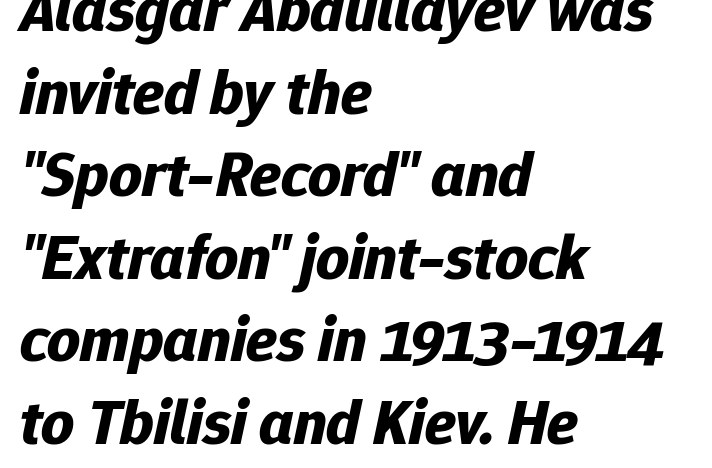
{"italic": "yes", "lean": "right", "slant_degrees": 12, "bold": "yes", "weight": "bold", "width": "normal", "stroke_contrast": "low", "x_height": "medium", "monospaced": "no", "underline": "no", "align": "left", "line_spacing": "normal", "line_spacing_ratio": 1.29, "letter_spacing": "normal", "letter_spacing_em": 0.0, "glyph_px": 64}
